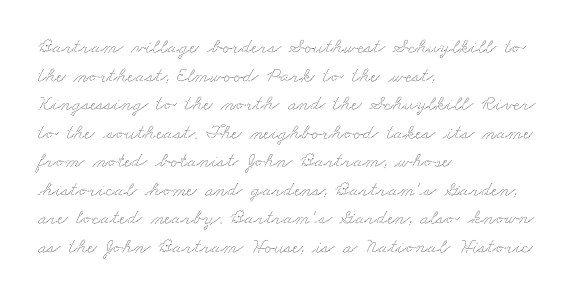
The image shows 21 px text type; set left-aligned, normal line spacing (1.36x), normal letter spacing, not underlined.
